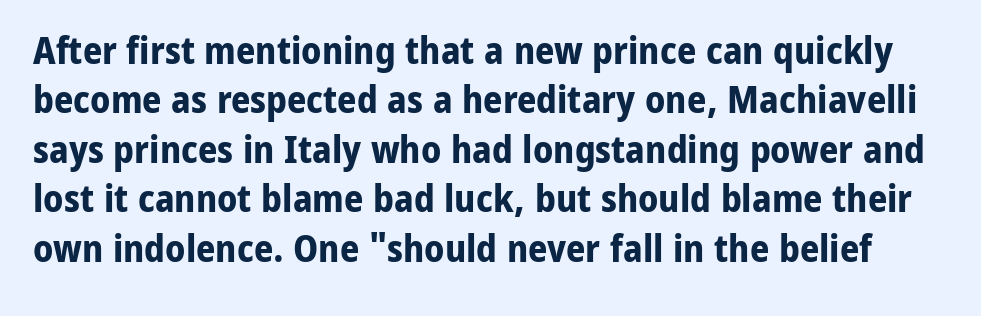
Do the characters align in a grid? No, the font is proportional. Stroke terminals: plain, sans-serif. The face used here has the dense, thick strokes of a bold. Each row of text sits above clean, open space. Tracking here is standard; glyphs follow each other at the usual distance.
